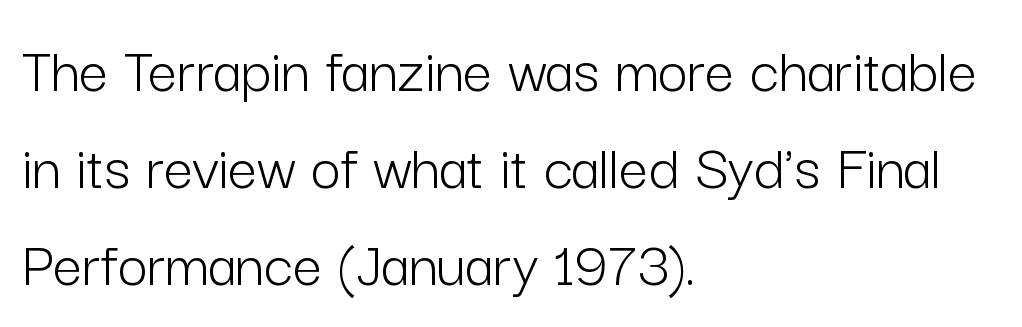
The image shows 65 px light sans-serif type, upright; set left-aligned, normal line spacing (1.49x), normal letter spacing, not underlined; low stroke contrast and a medium x-height.
